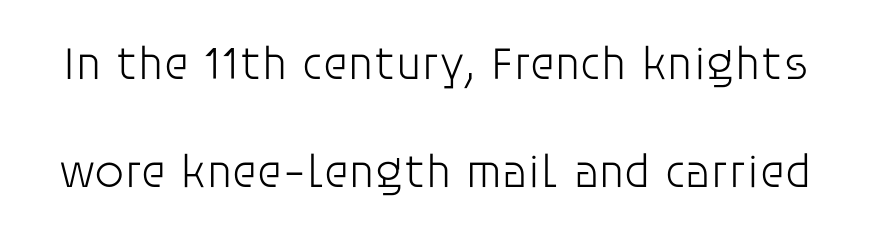
The image shows 47 px light sans-serif type, upright; set loose line spacing (2.3x), normal letter spacing, not underlined; low stroke contrast and a large x-height.
